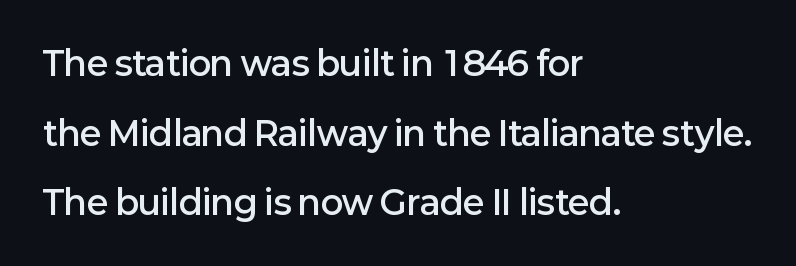
The image shows 33 px semibold sans-serif type, upright; set left-aligned, loose line spacing (2.11x), normal letter spacing, not underlined; low stroke contrast and a medium x-height.
